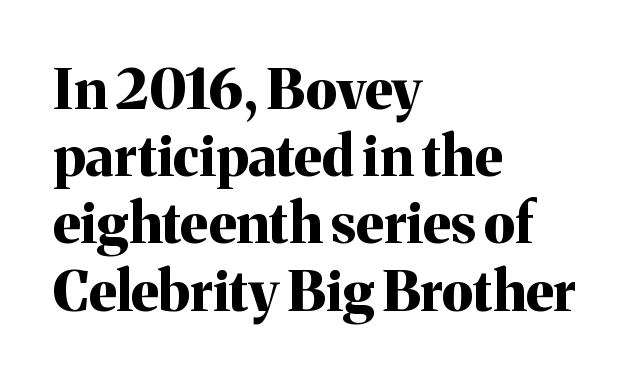
{"serif": "yes", "italic": "no", "bold": "yes", "weight": "bold", "width": "normal", "stroke_contrast": "medium", "x_height": "medium", "monospaced": "no", "underline": "no", "align": "left", "line_spacing_ratio": 1.2, "letter_spacing": "normal", "letter_spacing_em": 0.0, "glyph_px": 56}
